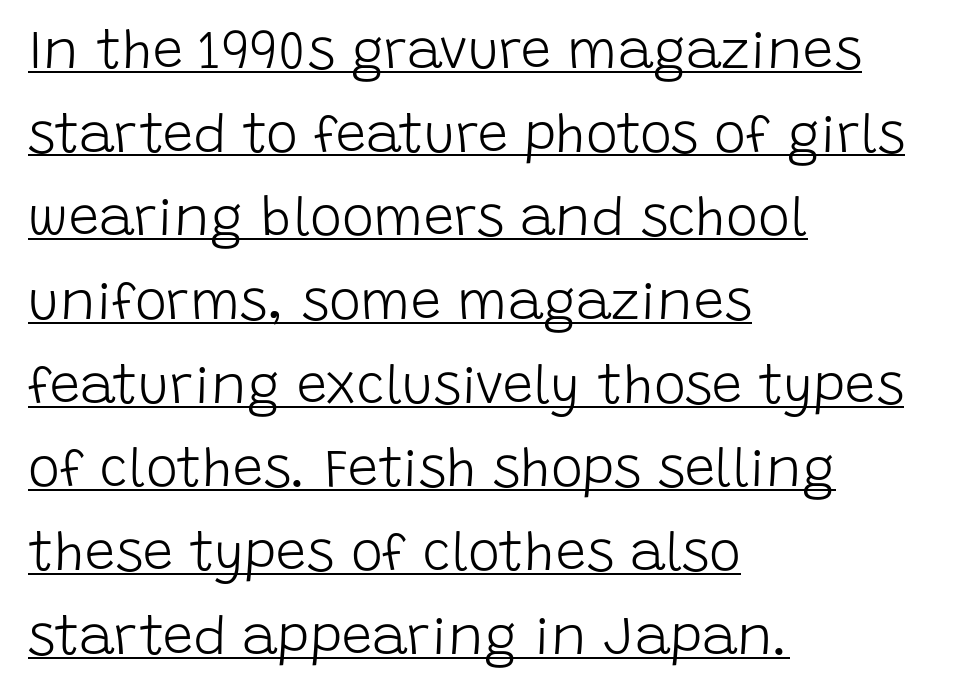
Q: Is the text bold? A: No.
Q: Is the text italic (slanted)? A: No, it is upright.
Q: Is the typeface a serif or a sans-serif typeface? A: Sans-serif.
Q: Is the text underlined? A: Yes.
Q: How is the paragraph aligned? A: Left-aligned.
Q: Is the spacing between letters normal or unusually wide? A: Normal.
Q: Is the spacing between lines tight, normal or loose? A: Normal.
Q: Width (condensed, normal, or wide)? A: Normal.
Q: Stroke contrast? A: Low.
Q: x-height? A: Large.
Q: Monospaced? A: No.
